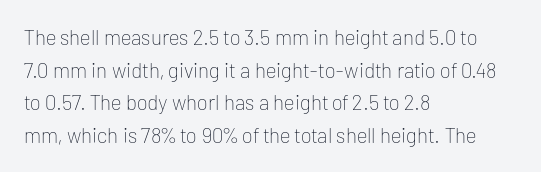
{"italic": "no", "bold": "no", "underline": "no", "align": "left", "line_spacing": "normal", "line_spacing_ratio": 1.55, "letter_spacing": "normal", "letter_spacing_em": 0.0, "glyph_px": 21}
